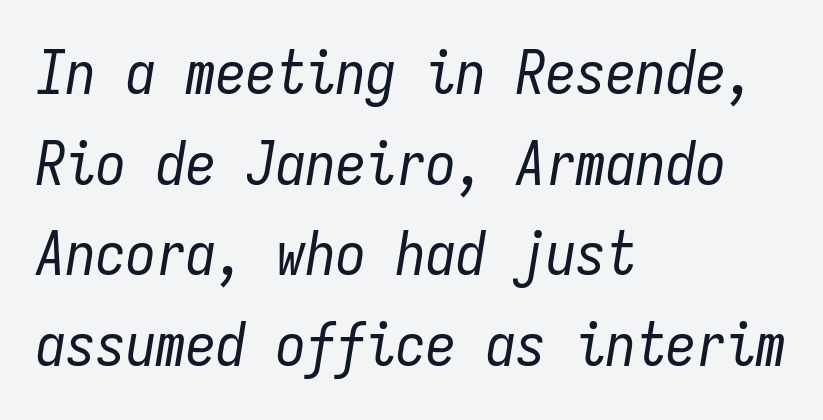
Q: Is the text bold? A: No.
Q: Is the text italic (slanted)? A: Yes, it leans right by about 9 degrees.
Q: Is the text underlined? A: No.
Q: How is the paragraph aligned? A: Left-aligned.
Q: Is the spacing between letters normal or unusually wide? A: Normal.
Q: Is the spacing between lines tight, normal or loose? A: Normal.
Q: Width (condensed, normal, or wide)? A: Condensed.
Q: Stroke contrast? A: Low.
Q: x-height? A: Medium.
Q: Monospaced? A: Yes.
